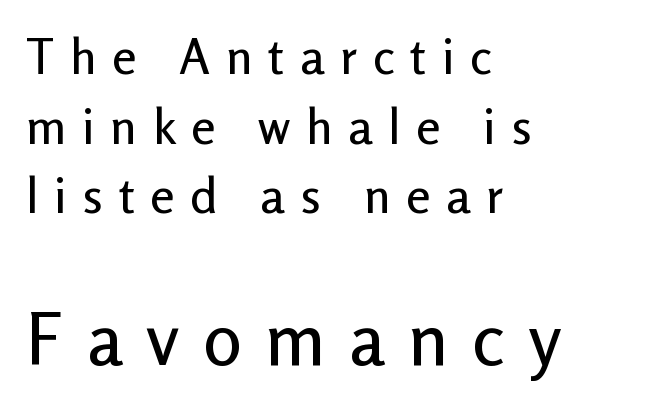
{"serif": "no", "italic": "no", "width": "normal", "stroke_contrast": "low", "x_height": "medium", "monospaced": "no", "underline": "no", "align": "left", "line_spacing": "normal", "line_spacing_ratio": 1.42, "letter_spacing": "wide", "letter_spacing_em": 0.32, "larger_block": "second", "size_ratio": 1.49, "glyph_px": 73}
